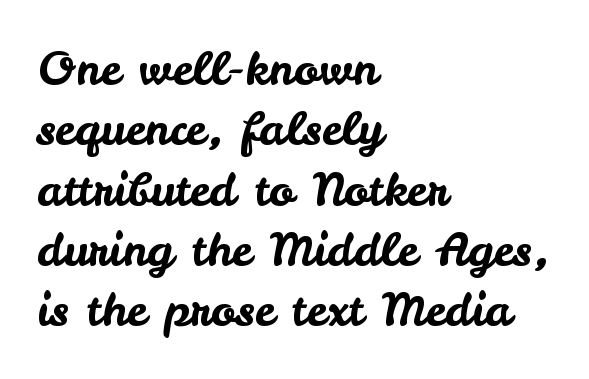
Beneath every word, the page is bare. The text was rendered using a sans face with plain stroke endings. Teacher's note: observe the even left margin — that is flush-left alignment. The line texture is even and compact thanks to regular tracking.
